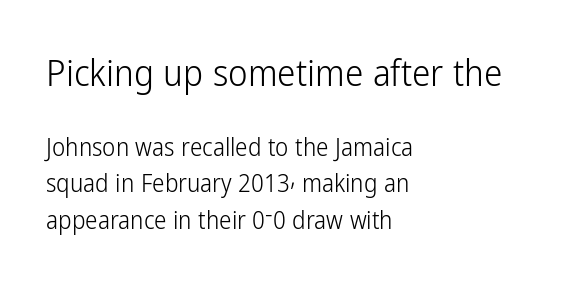
Rendered with straight, roman letterforms. Compared with a centered layout, this one pins lines to the left instead. Letter spacing: default. Is the type heavy? It reads as light-to-regular instead. Only glyphs here, with clear space below each row. Look at the glyph heights: the upper group is clearly the bigger setting.
